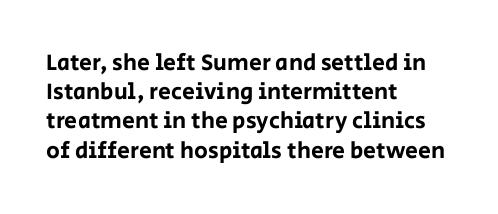
Interline gaps are of average width in this sample. Short note: letters normally spaced. Posture: vertical. The strip under each line holds only bare page. Which margin do the lines hug? The left one — the right edge is uneven.
